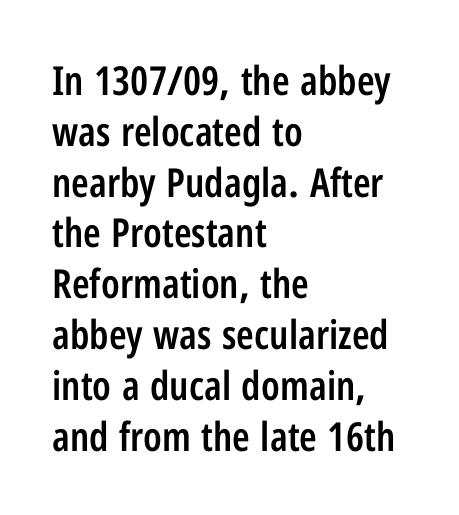
These lines are rendered in a variable-pitch font. Notice how the stems are strictly vertical — no italics here. The typesetter chose a ragged-right arrangement here. These words are printed semibold, heavier than regular yet not bold. Quick note: underline off.
